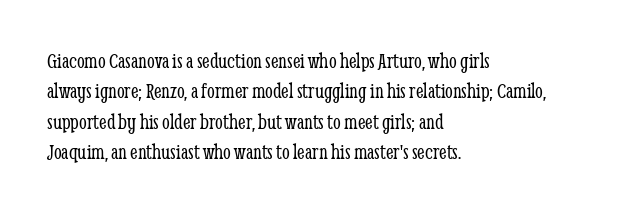
A quiet, ordinary-to-light weight characterises the typeface. The text block is weighted toward the left margin, trailing off unevenly rightward. This rendering leaves character spacing at its baseline value. Characters remain perfectly vertical along every line. The strip under each line holds only bare page.
